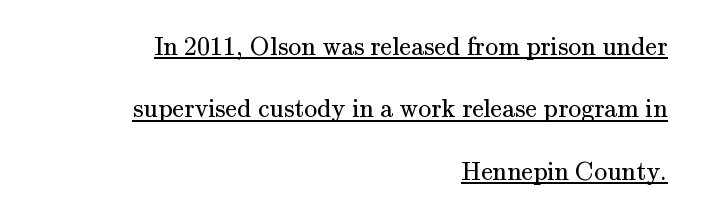
Q: Is the text bold? A: No.
Q: Is the text italic (slanted)? A: No, it is upright.
Q: Is the text underlined? A: Yes.
Q: How is the paragraph aligned? A: Right-aligned.
Q: Is the spacing between letters normal or unusually wide? A: Normal.
Q: Is the spacing between lines tight, normal or loose? A: Loose.
